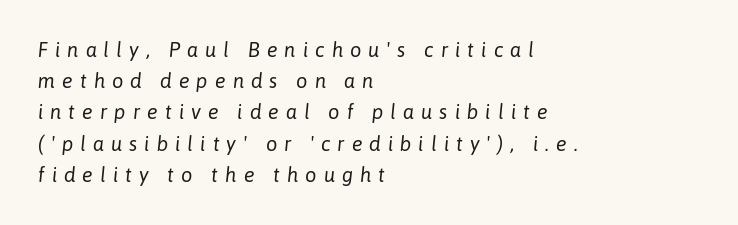
{"italic": "yes", "lean": "right", "slant_degrees": 6, "bold": "no", "underline": "no", "align": "left", "line_spacing": "normal", "line_spacing_ratio": 1.56, "letter_spacing": "wide", "letter_spacing_em": 0.35, "glyph_px": 20}
